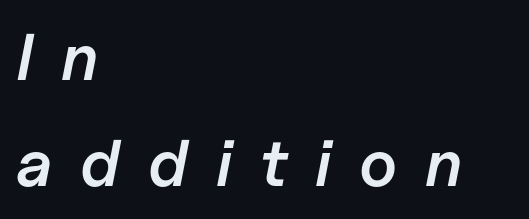
In CSS terms this would be text-align: left. Descenders are the only things crossing below the line. Spacing between characters has been opened up far beyond the box default. The passage shown is typed in a proportional face where columns would drift. The block of text has a typical density, with ordinary space between rows.
